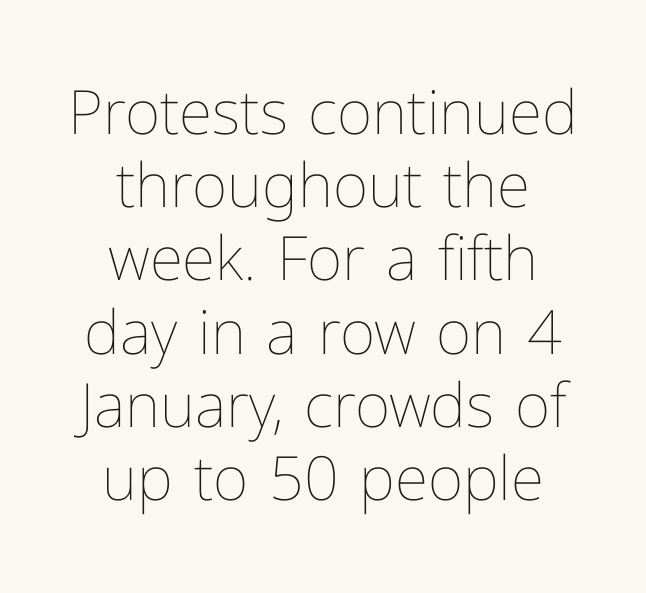
{"italic": "no", "bold": "no", "weight": "thin", "width": "normal", "stroke_contrast": "low", "x_height": "medium", "monospaced": "no", "underline": "no", "align": "center", "line_spacing_ratio": 1.2, "letter_spacing": "normal", "letter_spacing_em": 0.0, "glyph_px": 61}
